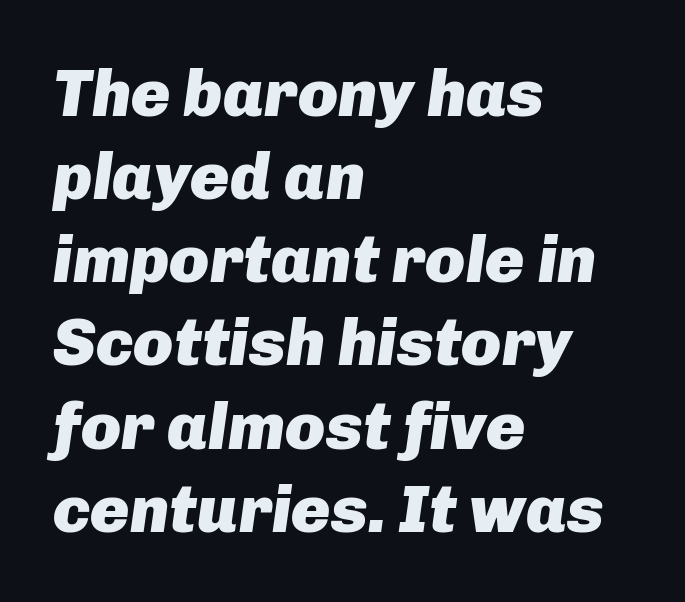
The image shows 66 px heavy type, italic (leaning right); set left-aligned, normal line spacing (1.26x), normal letter spacing, not underlined; low stroke contrast and a medium x-height.
